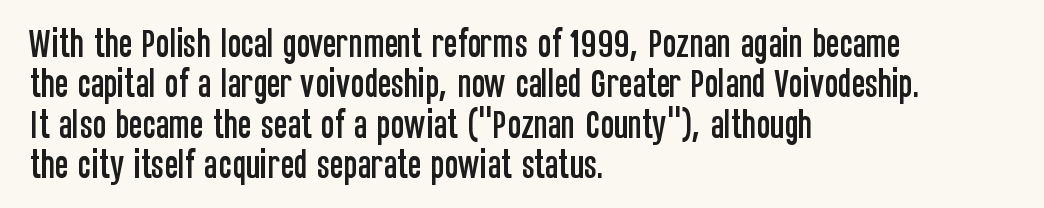
Q: Is the text italic (slanted)? A: No, it is upright.
Q: Is the typeface a serif or a sans-serif typeface? A: Sans-serif.
Q: Is the text underlined? A: No.
Q: How is the paragraph aligned? A: Left-aligned.
Q: Is the spacing between letters normal or unusually wide? A: Normal.
Q: Is the spacing between lines tight, normal or loose? A: Normal.
Q: Width (condensed, normal, or wide)? A: Condensed.
Q: Stroke contrast? A: Low.
Q: x-height? A: Large.
Q: Monospaced? A: No.
